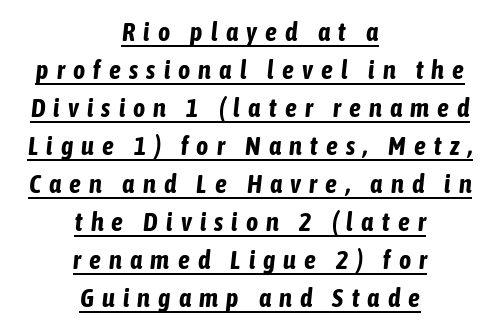
Successive baselines arrive at the customary interval. Typesetter's note: full bold, strokes at maximum text heaviness. The tracking reads as deliberately expanded to a designer's eye. Compared with ordinary roman type, these characters are visibly tilted.
